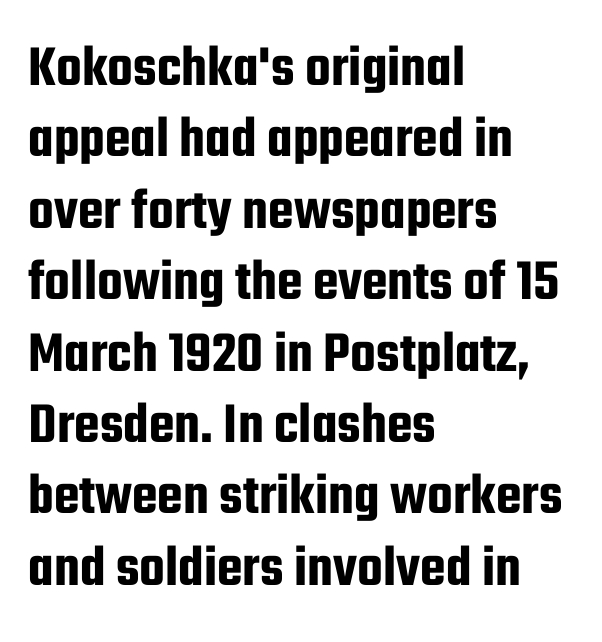
The image shows 59 px condensed sans-serif type, upright; set left-aligned, line spacing 1.21x, normal letter spacing, not underlined; low stroke contrast and a medium x-height.
